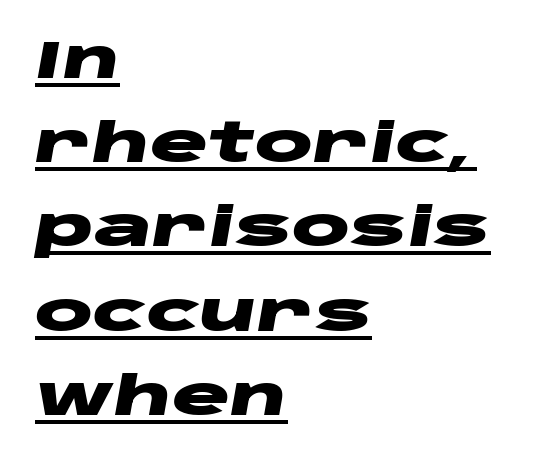
The font's italic variant was chosen for this text. The leading is moderate, giving the passage an even texture. This sample has the flowing, uneven cadence of proportional lettering. The tracking reads as untouched default to a designer's eye. These words are printed bold, with thick strokes throughout. Casual observation: everything's shoved over to the left.
